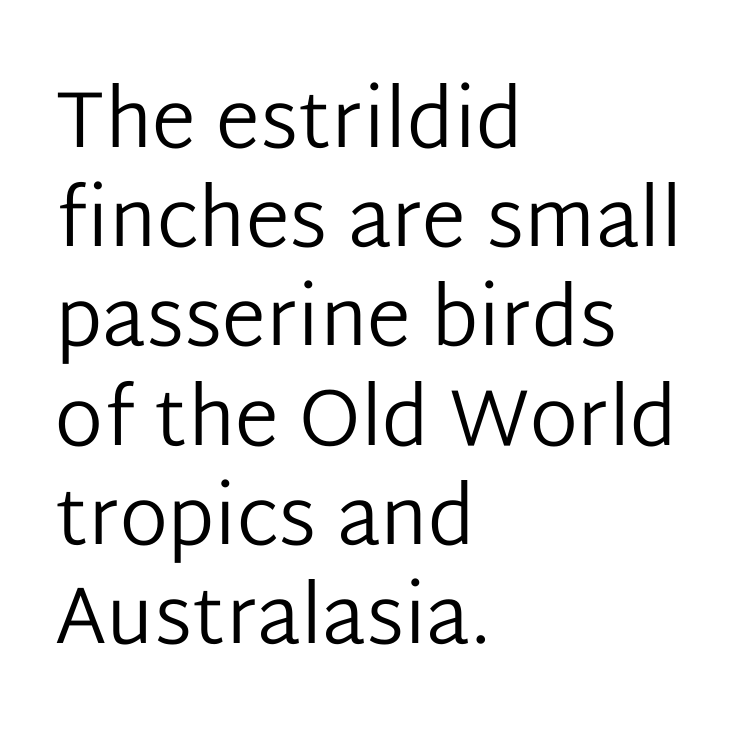
The type family on display is of the sans-serif kind. Tracking here is standard; glyphs follow each other at the usual distance. Posture: upright roman. The passage shown is not underscored anywhere. This rendering uses left alignment, leaving the right contour irregular. Is this a fixed-width face? No — the glyphs have proportional, varying widths.
